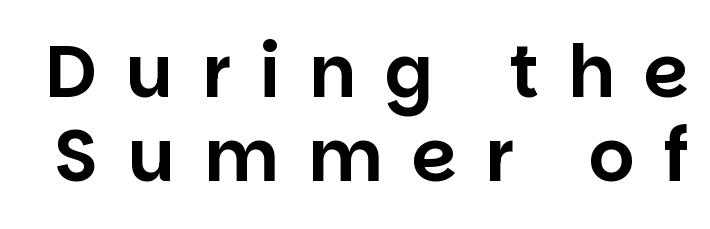
Q: Is the text italic (slanted)? A: No, it is upright.
Q: Is the typeface a serif or a sans-serif typeface? A: Sans-serif.
Q: Is the text underlined? A: No.
Q: Is the spacing between letters normal or unusually wide? A: Unusually wide.
Q: Width (condensed, normal, or wide)? A: Normal.
Q: Stroke contrast? A: Low.
Q: x-height? A: Large.
Q: Monospaced? A: No.
